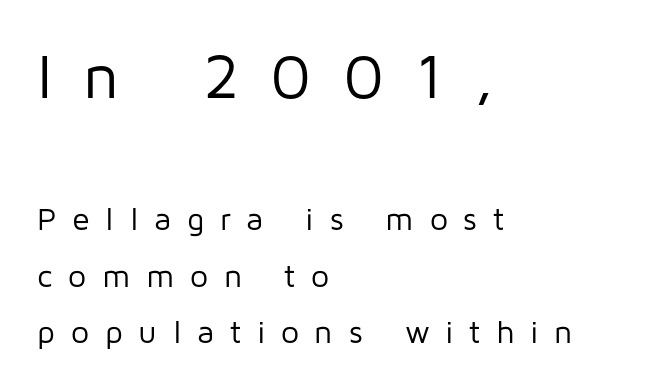
{"serif": "no", "italic": "no", "bold": "no", "weight": "regular", "width": "normal", "stroke_contrast": "low", "x_height": "medium", "monospaced": "no", "underline": "no", "align": "left", "line_spacing_ratio": 1.77, "letter_spacing": "wide", "letter_spacing_em": 0.49, "larger_block": "first", "size_ratio": 1.97, "glyph_px": 63}
